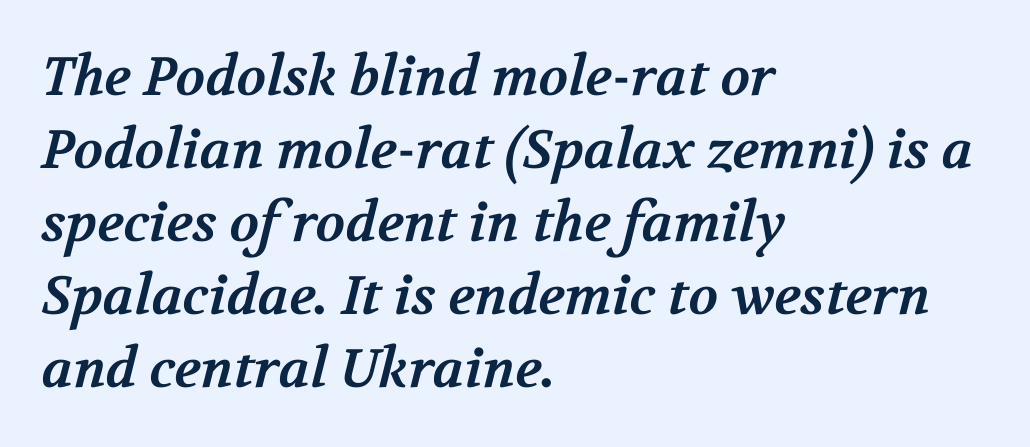
Underline: absent. The rendering anchors every line to the left-hand side. Compared with an ordinary text face, these strokes are far heavier — a full bold. In terms of letterspacing, this is plain default setting. This rendering employs a face with finishing strokes, i.e., a serif. These lines are rendered in a variable-pitch font.
